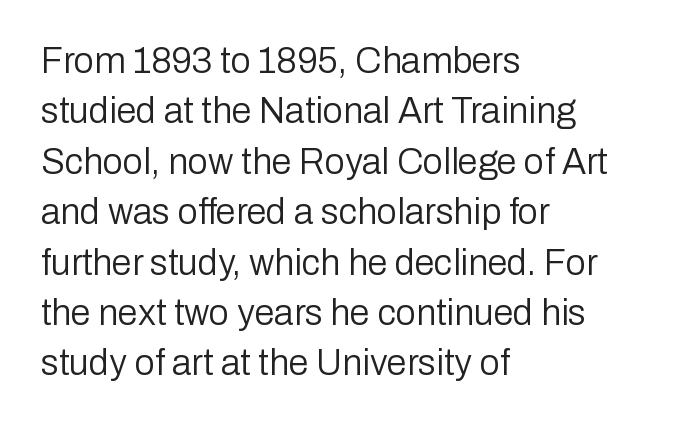
Q: Is the text bold? A: No.
Q: Is the text italic (slanted)? A: No, it is upright.
Q: Is the typeface a serif or a sans-serif typeface? A: Sans-serif.
Q: Is the text underlined? A: No.
Q: How is the paragraph aligned? A: Left-aligned.
Q: Is the spacing between letters normal or unusually wide? A: Normal.
Q: Is the spacing between lines tight, normal or loose? A: Normal.
Q: Width (condensed, normal, or wide)? A: Normal.
Q: Stroke contrast? A: Low.
Q: x-height? A: Medium.
Q: Monospaced? A: No.
